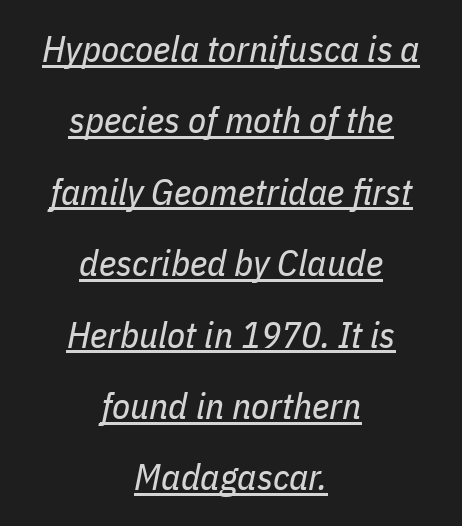
The typesetter has applied underlining to the passage shown. Think standard paragraph weight, or any step lighter than that. Centered paragraph, ragged on both sides. Students, observe: this is what heavily led, spacious text looks like.
